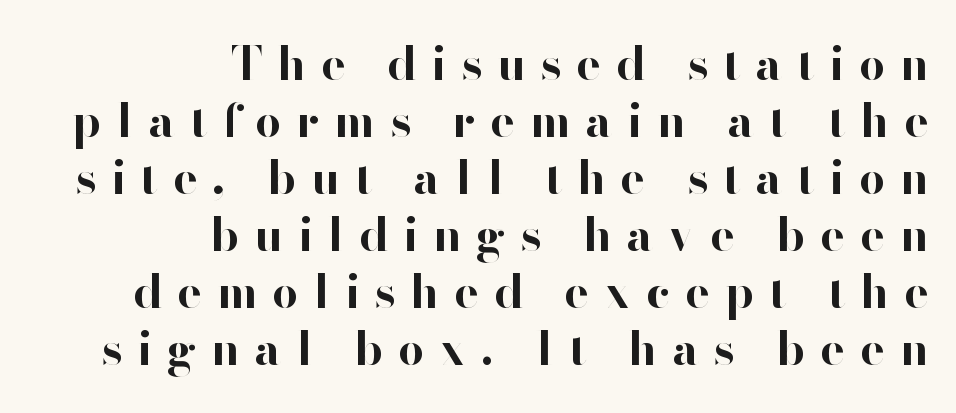
Q: Is the text bold? A: Yes.
Q: Is the text italic (slanted)? A: No, it is upright.
Q: Is the typeface a serif or a sans-serif typeface? A: Sans-serif.
Q: Is the text underlined? A: No.
Q: How is the paragraph aligned? A: Right-aligned.
Q: Is the spacing between letters normal or unusually wide? A: Unusually wide.
Q: Width (condensed, normal, or wide)? A: Normal.
Q: Stroke contrast? A: High.
Q: x-height? A: Small.
Q: Monospaced? A: No.
